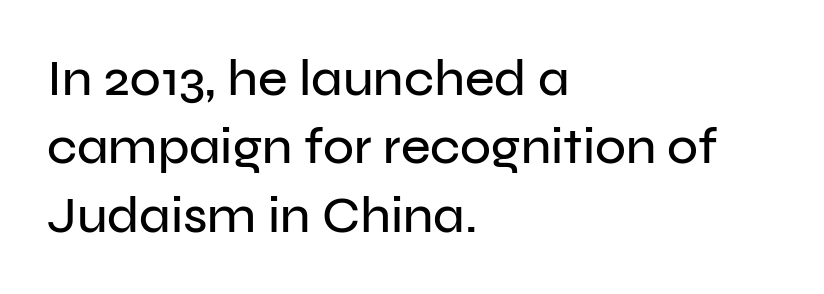
{"serif": "no", "italic": "no", "width": "normal", "stroke_contrast": "low", "x_height": "medium", "monospaced": "no", "underline": "no", "align": "left", "line_spacing": "normal", "line_spacing_ratio": 1.34, "letter_spacing": "normal", "letter_spacing_em": 0.0, "glyph_px": 51}
